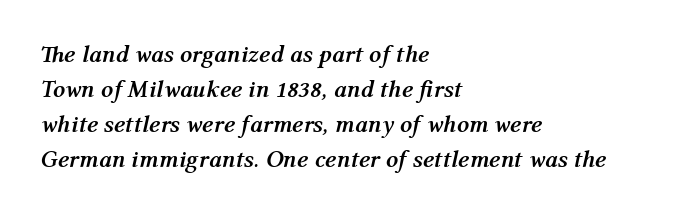
Look at the tracking — it's just the regular setting, nothing added. Heavy, bold letterforms. Yep, that's italic — everything's leaning. The paragraph shown leans on its left margin. Nobody drew a line under any word here.
